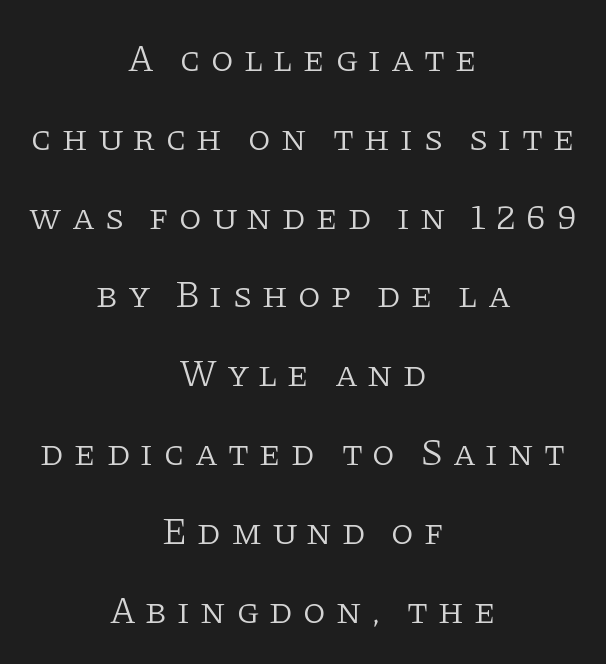
The image shows 37 px light serif type, upright; set centered, loose line spacing (2.13x), unusually wide letter spacing (+0.26 em), not underlined; low stroke contrast and a large x-height.
